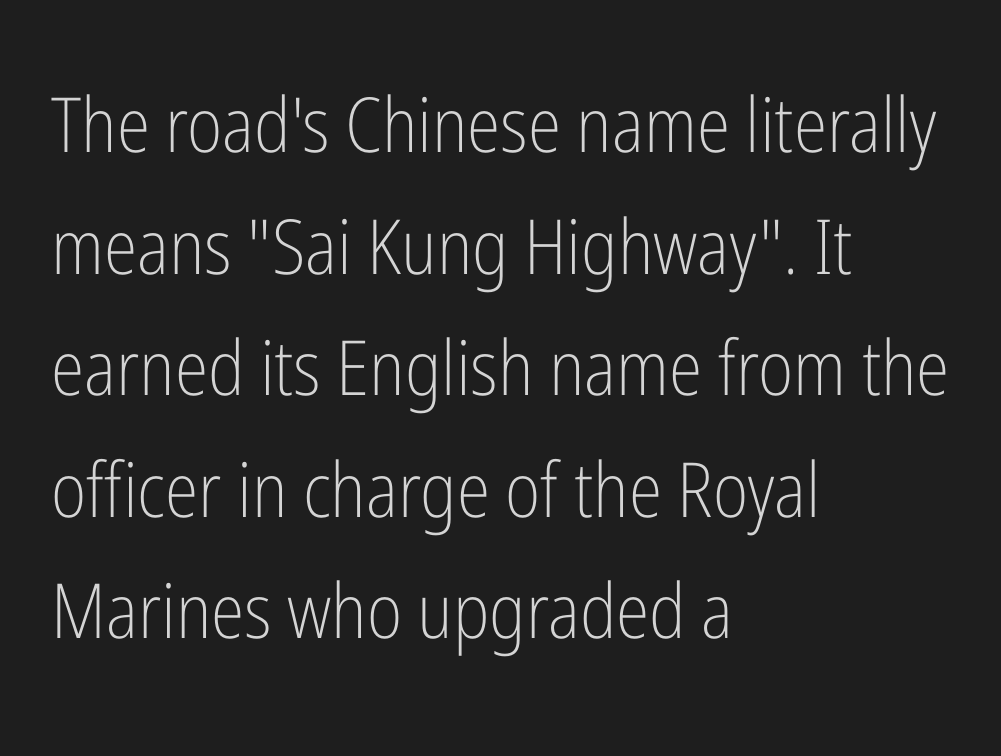
Q: Is the text bold? A: No.
Q: Is the text italic (slanted)? A: No, it is upright.
Q: Is the typeface a serif or a sans-serif typeface? A: Sans-serif.
Q: Is the text underlined? A: No.
Q: How is the paragraph aligned? A: Left-aligned.
Q: Is the spacing between letters normal or unusually wide? A: Normal.
Q: Is the spacing between lines tight, normal or loose? A: Normal.
Q: Width (condensed, normal, or wide)? A: Condensed.
Q: Stroke contrast? A: Low.
Q: x-height? A: Medium.
Q: Monospaced? A: No.
